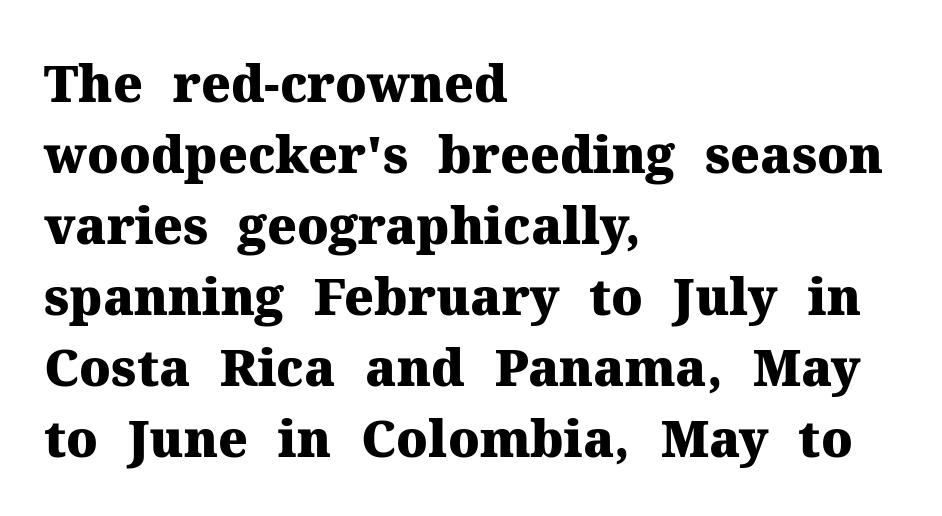
The image shows 50 px heavy serif type, upright; set left-aligned, normal line spacing (1.42x), normal letter spacing, not underlined; medium stroke contrast and a medium x-height.
